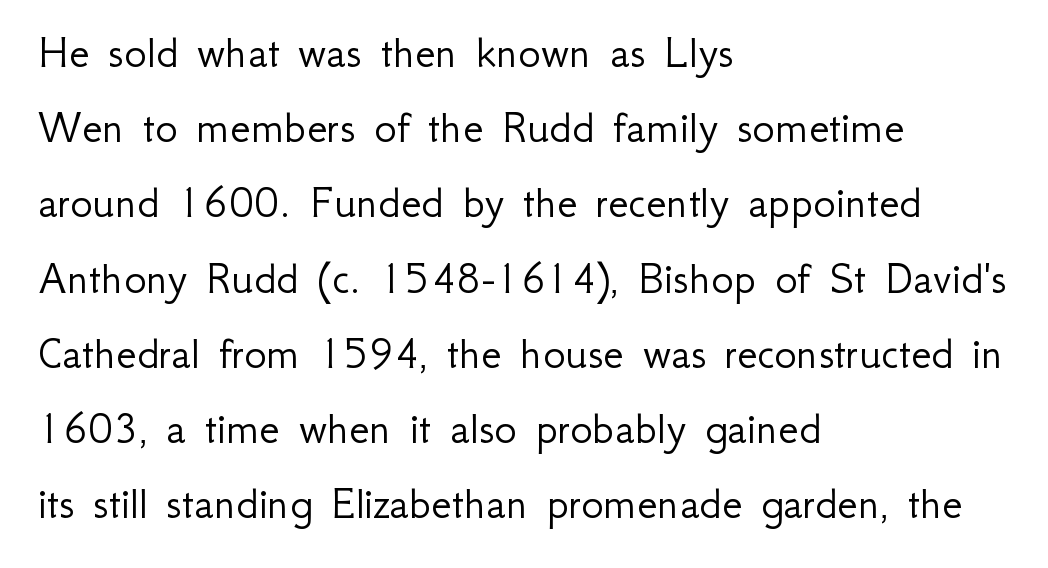
Letters have the restrained weight of plain body copy at most. This sample has the flowing, uneven cadence of proportional lettering. Tracking here is standard; glyphs follow each other at the usual distance. Layout note: lines flush left. These lines are composed in type without serifs. The string is rendered with underlining switched off.
